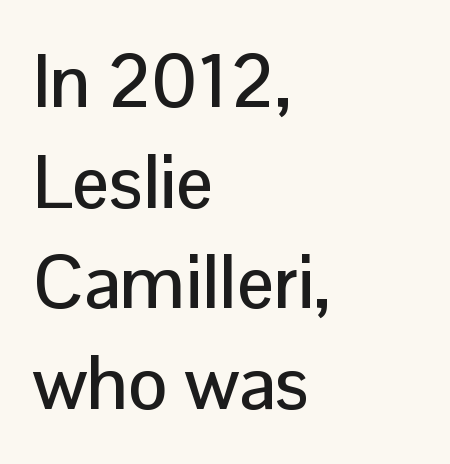
The image shows 74 px sans-serif type, upright; set left-aligned, normal line spacing (1.36x), normal letter spacing, not underlined; low stroke contrast and a medium x-height.
